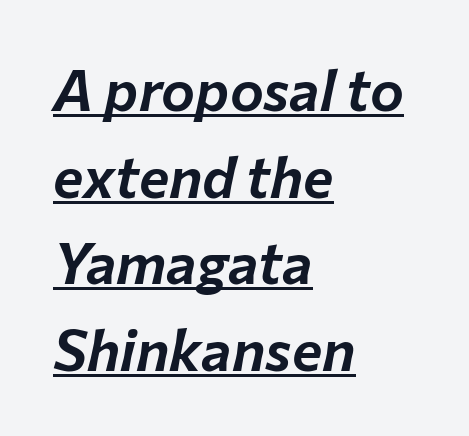
Q: Is the text italic (slanted)? A: Yes, it leans right by about 12 degrees.
Q: Is the text underlined? A: Yes.
Q: How is the paragraph aligned? A: Left-aligned.
Q: Is the spacing between letters normal or unusually wide? A: Normal.
Q: Is the spacing between lines tight, normal or loose? A: Normal.
Q: Width (condensed, normal, or wide)? A: Normal.
Q: Stroke contrast? A: Low.
Q: x-height? A: Medium.
Q: Monospaced? A: No.
